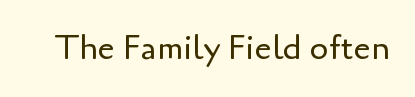
The image shows 34 px regular-weight sans-serif type, upright; set normal letter spacing, not underlined; low stroke contrast and a small x-height.
